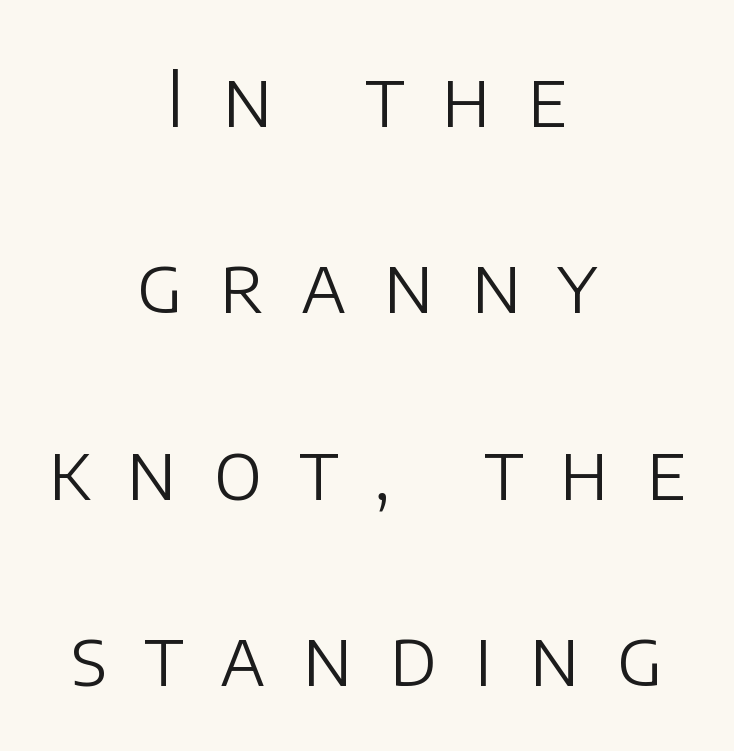
The image shows 78 px light sans-serif type, upright; set centered, loose line spacing (2.39x), unusually wide letter spacing (+0.47 em), not underlined; low stroke contrast and a large x-height.
